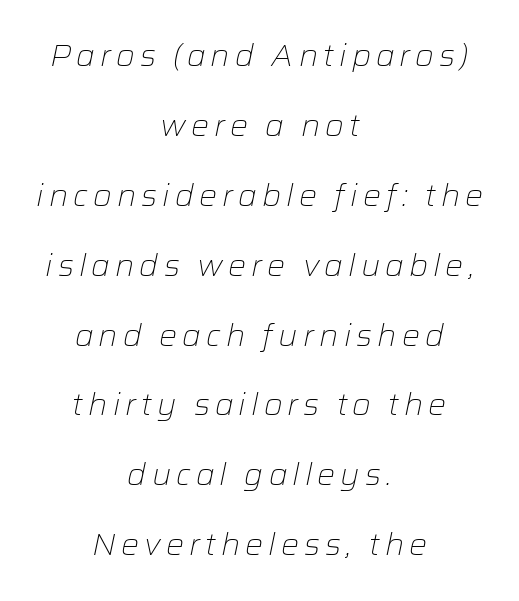
{"italic": "yes", "lean": "right", "slant_degrees": 12, "bold": "no", "weight": "light", "width": "normal", "stroke_contrast": "low", "x_height": "medium", "monospaced": "no", "underline": "no", "align": "center", "line_spacing": "loose", "line_spacing_ratio": 2.33, "glyph_px": 30}
